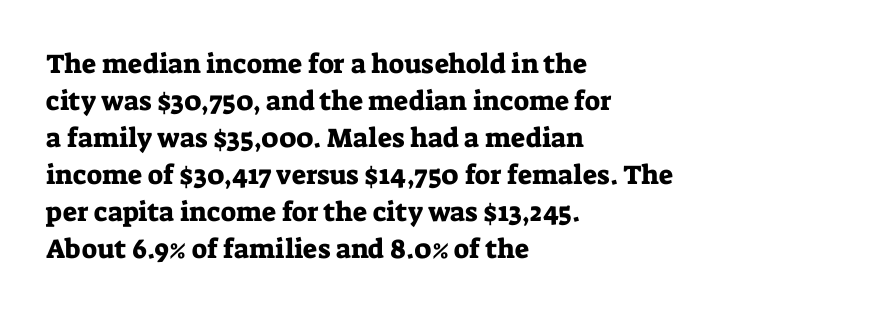
Q: Is the text italic (slanted)? A: No, it is upright.
Q: Is the text underlined? A: No.
Q: How is the paragraph aligned? A: Left-aligned.
Q: Is the spacing between letters normal or unusually wide? A: Normal.
Q: Is the spacing between lines tight, normal or loose? A: Normal.
